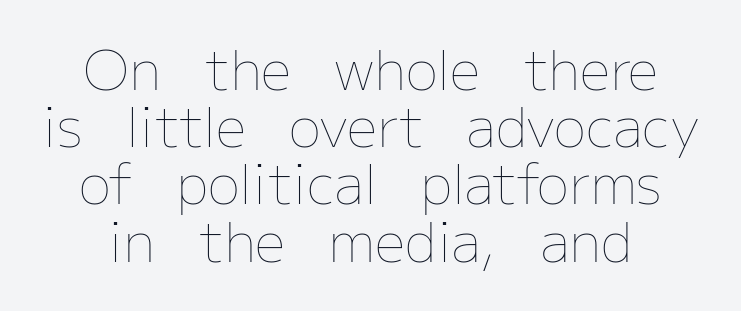
Q: Is the text bold? A: No.
Q: Is the text italic (slanted)? A: No, it is upright.
Q: Is the text underlined? A: No.
Q: Is the spacing between letters normal or unusually wide? A: Normal.
Q: Is the spacing between lines tight, normal or loose? A: Tight.
Q: Width (condensed, normal, or wide)? A: Normal.
Q: Stroke contrast? A: Low.
Q: x-height? A: Medium.
Q: Monospaced? A: No.
